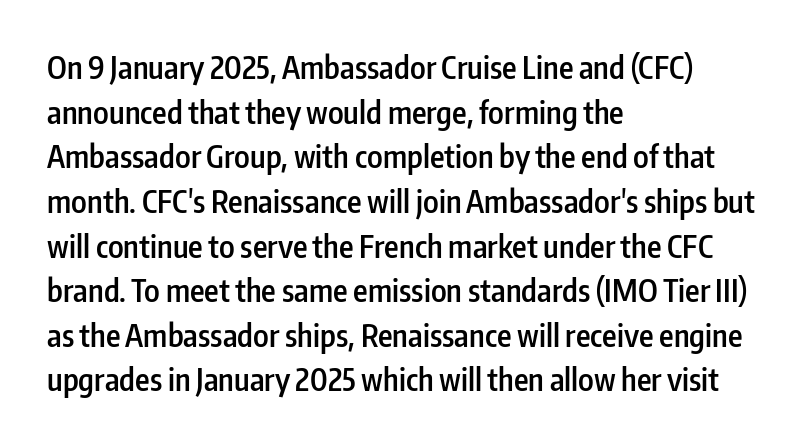
{"serif": "no", "italic": "no", "bold": "semi", "weight": "semibold", "width": "condensed", "stroke_contrast": "low", "x_height": "medium", "monospaced": "no", "underline": "no", "align": "left", "line_spacing": "normal", "line_spacing_ratio": 1.44, "letter_spacing": "normal", "letter_spacing_em": 0.0, "glyph_px": 31}
